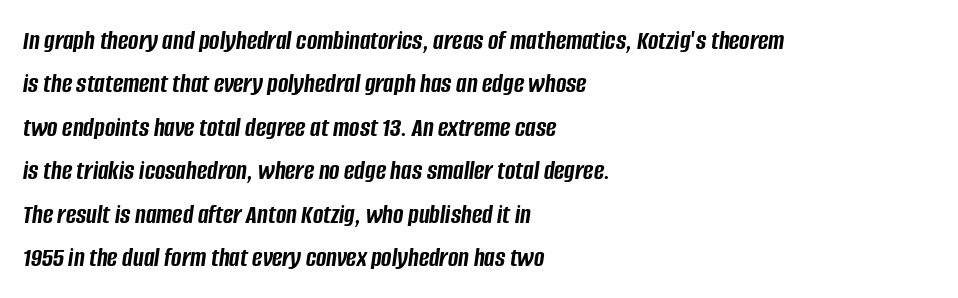
Inter-character spacing is left at the font's built-in metrics. This rendering features lettering with no underline. The typesetter chose a ragged-right arrangement here. Do the characters align in a grid? No, the font is proportional. The sample has been set heavy, in full bold. These lines were composed using italics.
